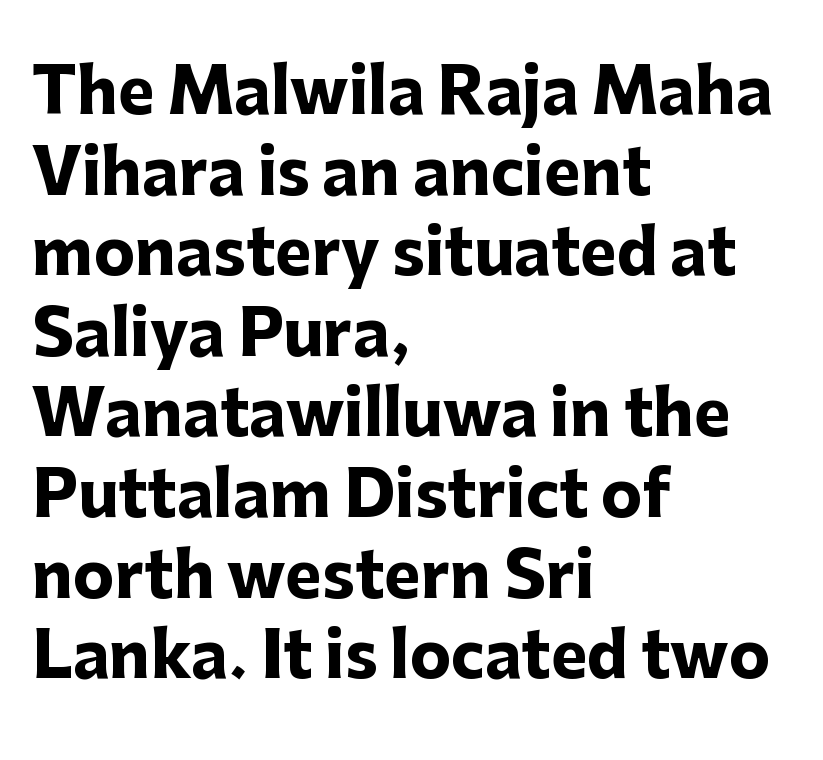
Q: Is the text bold? A: Yes.
Q: Is the text italic (slanted)? A: No, it is upright.
Q: Is the typeface a serif or a sans-serif typeface? A: Sans-serif.
Q: Is the text underlined? A: No.
Q: How is the paragraph aligned? A: Left-aligned.
Q: Is the spacing between letters normal or unusually wide? A: Normal.
Q: Is the spacing between lines tight, normal or loose? A: Normal.
Q: Width (condensed, normal, or wide)? A: Normal.
Q: Stroke contrast? A: Low.
Q: x-height? A: Medium.
Q: Monospaced? A: No.
